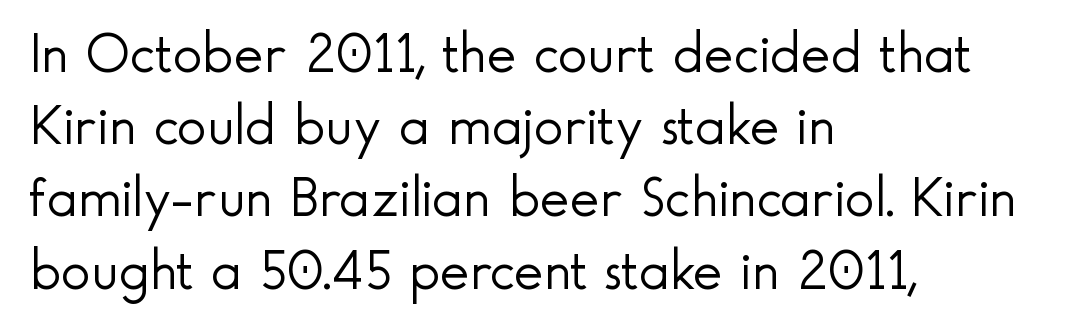
{"serif": "no", "italic": "no", "bold": "no", "weight": "light", "width": "normal", "x_height": "small", "monospaced": "no", "underline": "no", "align": "left", "line_spacing": "normal", "line_spacing_ratio": 1.29, "letter_spacing": "normal", "letter_spacing_em": 0.0, "glyph_px": 56}
